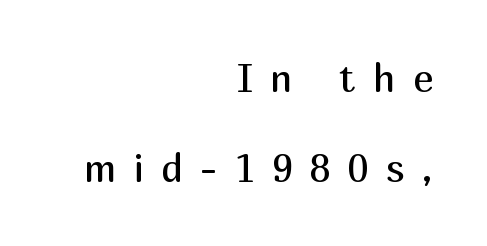
Notice how the passage keeps a crisp vertical edge on the right only. Vertical spacing — loose. When letters stand straight like this, we call the style roman or upright. Grotesque or geometric, the face here clearly has no serifs. Underline: absent.
